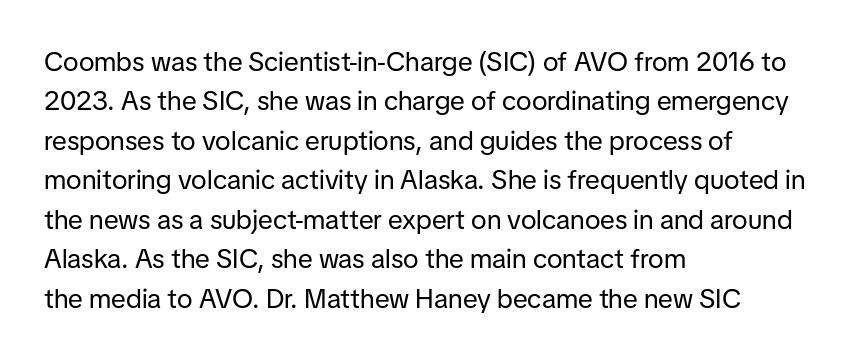
{"italic": "no", "bold": "no", "underline": "no", "align": "left", "line_spacing": "normal", "line_spacing_ratio": 1.46, "letter_spacing": "normal", "letter_spacing_em": 0.0, "glyph_px": 27}
